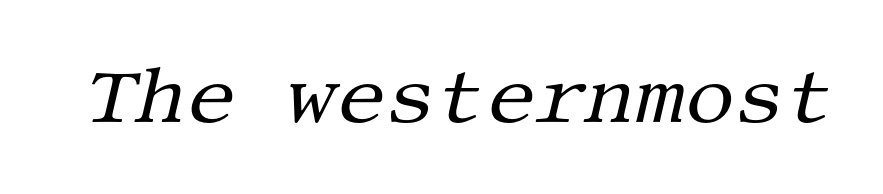
The glyphs look as if they've been sheared to an angle. Heaviness? Minimal to ordinary, like unemphasized prose. Tracking value appears to be zero — textbook default spacing. Words float on clear page, feet unadorned. Look at the bottom of the vertical strokes: they flare into serifs here.
